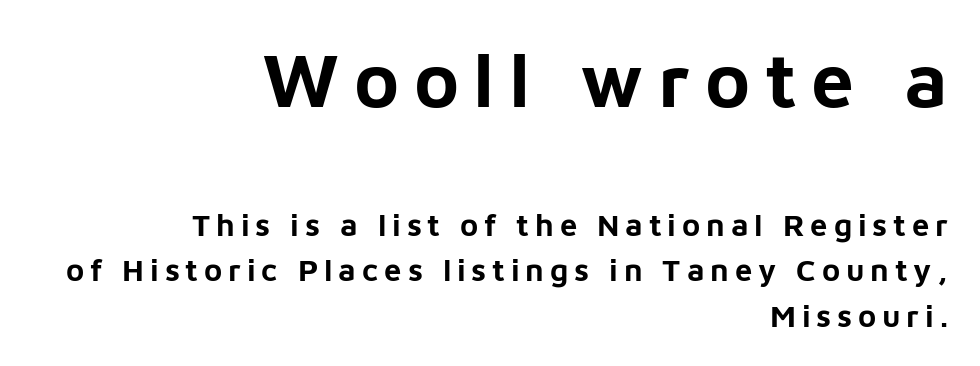
Q: Is the text bold? A: Yes.
Q: Is the text italic (slanted)? A: No, it is upright.
Q: Is the typeface a serif or a sans-serif typeface? A: Sans-serif.
Q: Is the text underlined? A: No.
Q: How is the paragraph aligned? A: Right-aligned.
Q: Is the spacing between lines tight, normal or loose? A: Normal.
Q: Which block of text is set in a larger size, the first (top) or the second (bottom)? A: The first (top) one.
Q: Width (condensed, normal, or wide)? A: Normal.
Q: Stroke contrast? A: Low.
Q: x-height? A: Medium.
Q: Monospaced? A: No.
